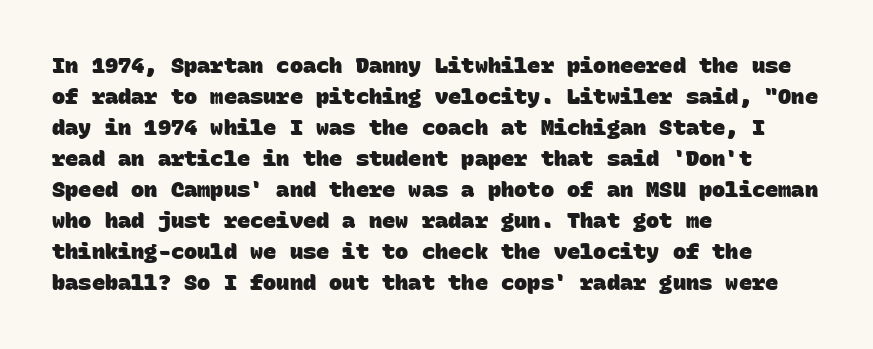
Q: Is the text bold? A: Yes.
Q: Is the text underlined? A: No.
Q: How is the paragraph aligned? A: Left-aligned.
Q: Is the spacing between letters normal or unusually wide? A: Normal.
Q: Is the spacing between lines tight, normal or loose? A: Normal.
